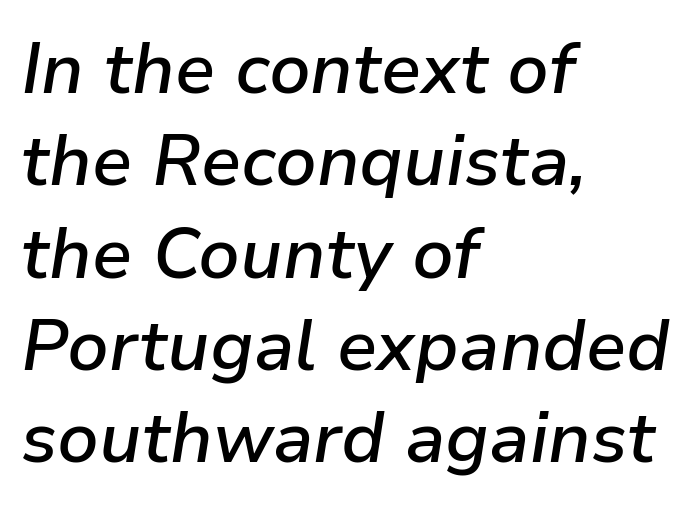
Check under the words: just untouched page. Stems and bowls a touch heavier than normal — semibold. The passage shown is typed in a proportional face where columns would drift. The font's italic variant was chosen for this text. Regular leading. These lines are set flush left with a ragged right edge.
